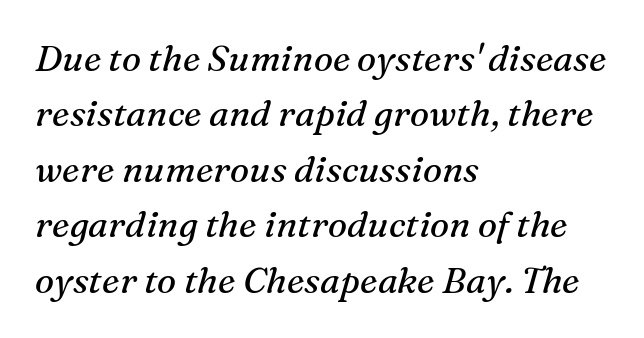
Here the designer chose a conventional face with non-uniform glyph widths. Unbolded letterforms with no extra heft. Honestly, there is no underline to notice here at all. The face used here is seriffed, in the tradition of book romans.
